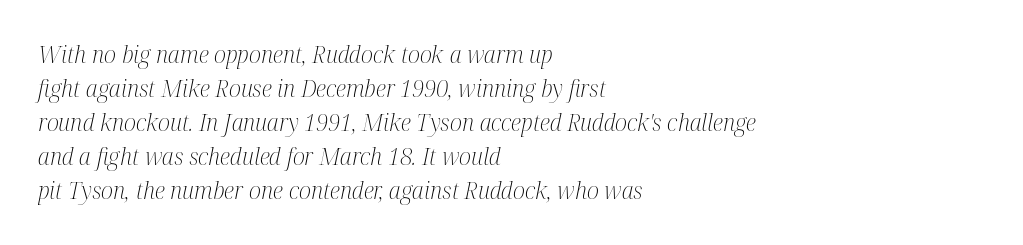
The image shows 23 px text type, italic (leaning right); set left-aligned, normal line spacing (1.48x), normal letter spacing, not underlined.
